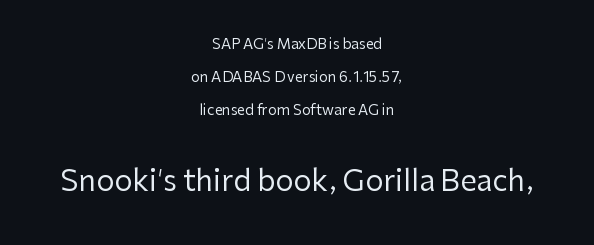
Q: Is the text bold? A: No.
Q: Is the text italic (slanted)? A: No, it is upright.
Q: Is the typeface a serif or a sans-serif typeface? A: Sans-serif.
Q: Is the text underlined? A: No.
Q: How is the paragraph aligned? A: Centered.
Q: Is the spacing between letters normal or unusually wide? A: Normal.
Q: Is the spacing between lines tight, normal or loose? A: Loose.
Q: Which block of text is set in a larger size, the first (top) or the second (bottom)? A: The second (bottom) one.
Q: Width (condensed, normal, or wide)? A: Normal.
Q: Stroke contrast? A: Low.
Q: x-height? A: Medium.
Q: Monospaced? A: No.
